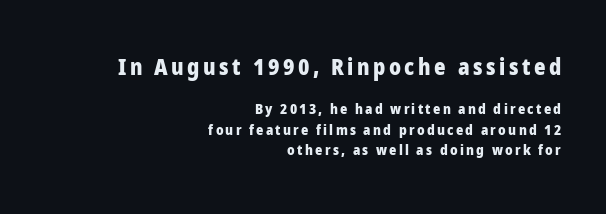
The image shows 22 px bold type, upright; set right-aligned, normal line spacing (1.47x), not underlined; the first (top) block is 1.57x larger.
